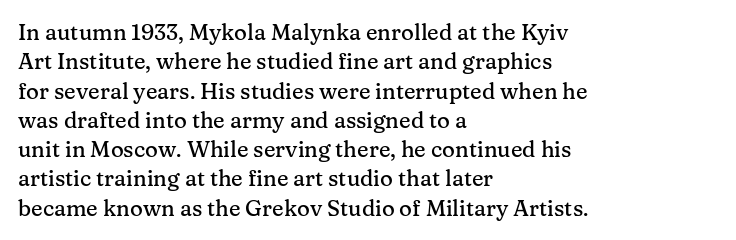
{"italic": "no", "underline": "no", "align": "left", "line_spacing": "normal", "line_spacing_ratio": 1.33, "letter_spacing": "normal", "letter_spacing_em": 0.0, "glyph_px": 22}
